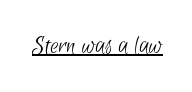
A baseline rule has been typeset under these characters. A quiet, ordinary-to-light weight characterises the typeface. The face used here is rendered with its standard letterfit.
